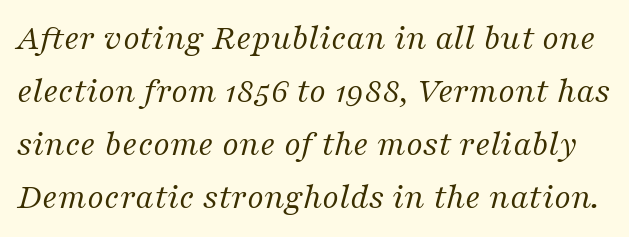
Q: Is the text bold? A: No.
Q: Is the text italic (slanted)? A: Yes, it leans right by about 16 degrees.
Q: Is the typeface a serif or a sans-serif typeface? A: Serif.
Q: Is the text underlined? A: No.
Q: Is the spacing between letters normal or unusually wide? A: Normal.
Q: Is the spacing between lines tight, normal or loose? A: Normal.
Q: Width (condensed, normal, or wide)? A: Normal.
Q: Stroke contrast? A: Medium.
Q: x-height? A: Medium.
Q: Monospaced? A: No.
